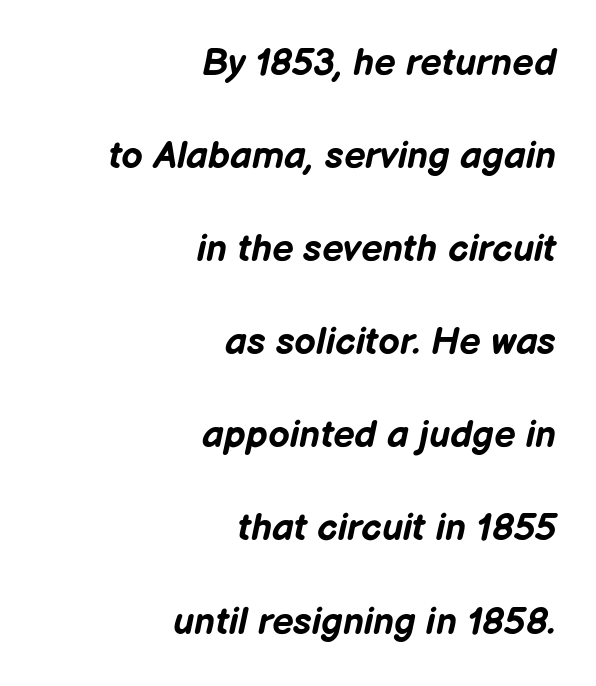
Q: Is the text bold? A: Yes.
Q: Is the text italic (slanted)? A: Yes, it leans right by about 12 degrees.
Q: Is the text underlined? A: No.
Q: How is the paragraph aligned? A: Right-aligned.
Q: Is the spacing between letters normal or unusually wide? A: Normal.
Q: Is the spacing between lines tight, normal or loose? A: Loose.
Q: Width (condensed, normal, or wide)? A: Normal.
Q: Stroke contrast? A: Low.
Q: x-height? A: Medium.
Q: Monospaced? A: No.
